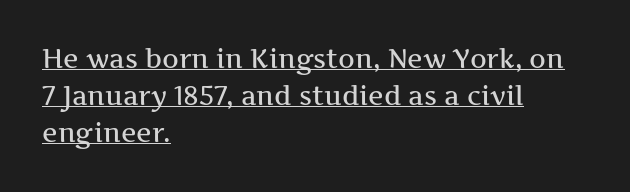
{"italic": "no", "underline": "yes", "align": "left", "line_spacing": "normal", "line_spacing_ratio": 1.43, "letter_spacing": "normal", "letter_spacing_em": 0.0, "glyph_px": 26}
